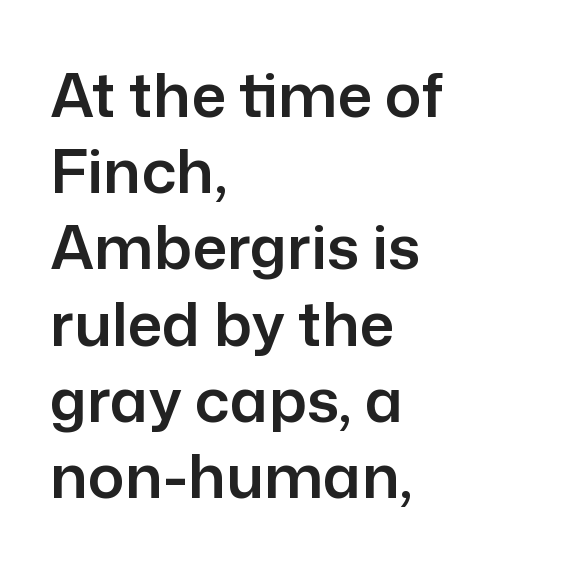
{"serif": "no", "italic": "no", "width": "normal", "stroke_contrast": "low", "x_height": "medium", "monospaced": "no", "underline": "no", "align": "left", "line_spacing": "normal", "line_spacing_ratio": 1.25, "letter_spacing": "normal", "letter_spacing_em": 0.0, "glyph_px": 61}
